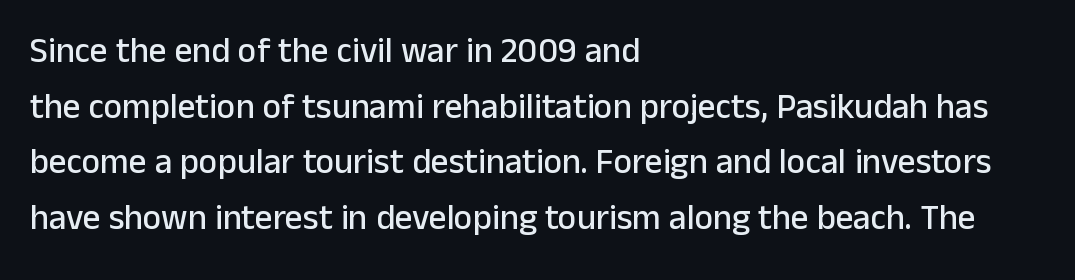
{"serif": "no", "italic": "no", "width": "normal", "stroke_contrast": "low", "x_height": "medium", "monospaced": "no", "underline": "no", "align": "left", "line_spacing": "normal", "line_spacing_ratio": 1.59, "letter_spacing": "normal", "letter_spacing_em": 0.0, "glyph_px": 35}
